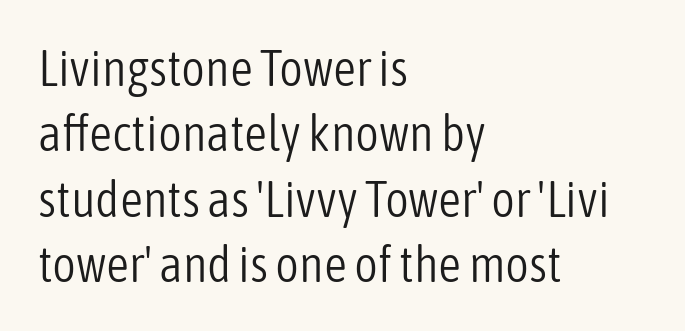
{"serif": "no", "italic": "no", "bold": "no", "weight": "light", "width": "condensed", "stroke_contrast": "low", "x_height": "medium", "monospaced": "no", "underline": "no", "align": "left", "line_spacing": "normal", "line_spacing_ratio": 1.28, "letter_spacing": "normal", "letter_spacing_em": 0.0, "glyph_px": 51}
